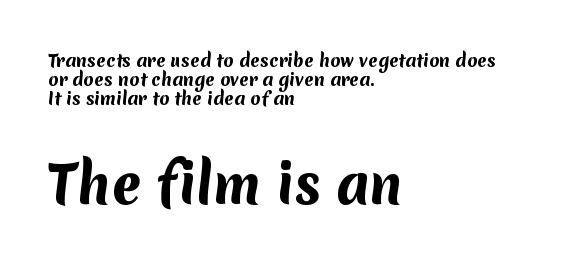
The image shows 52 px bold sans-serif type; set left-aligned, tight line spacing (1.11x), normal letter spacing, not underlined; the second (bottom) block is 3.06x larger; medium stroke contrast and a medium x-height.
